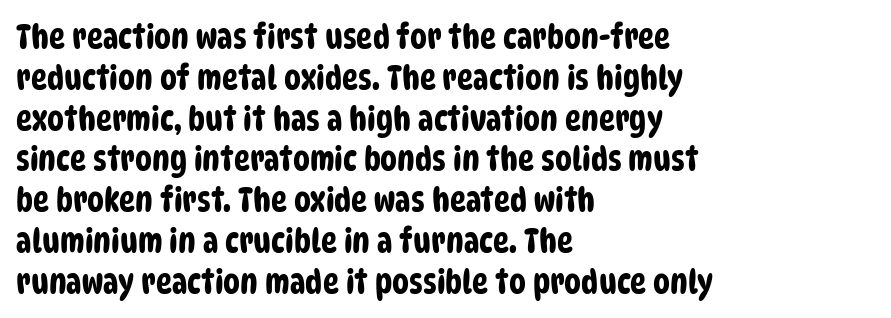
Quick note: underline off. A typesetter would label this face a sans. The rendering anchors every line to the left-hand side. Tracking here is standard; glyphs follow each other at the usual distance. Here the designer chose a conventional face with non-uniform glyph widths.
